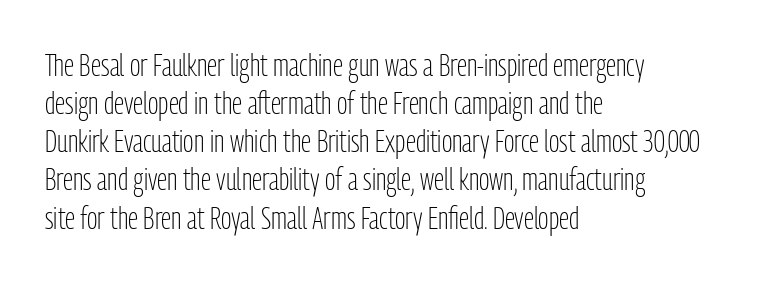
The image shows 31 px light, condensed sans-serif type, upright; set left-aligned, line spacing 1.23x, normal letter spacing, not underlined; low stroke contrast and a medium x-height.
